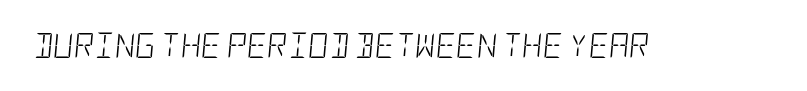
The image shows 25 px text type, italic (leaning right); set normal letter spacing, not underlined.
